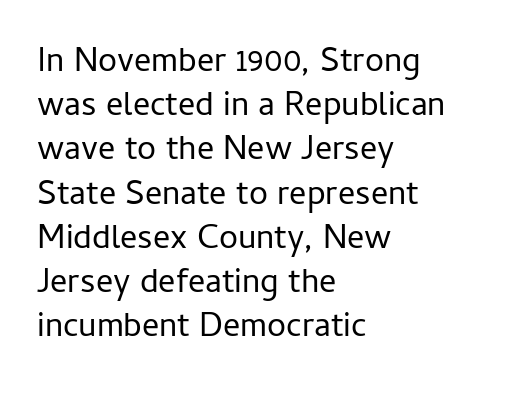
Q: Is the text bold? A: No.
Q: Is the text italic (slanted)? A: No, it is upright.
Q: Is the typeface a serif or a sans-serif typeface? A: Sans-serif.
Q: Is the text underlined? A: No.
Q: How is the paragraph aligned? A: Left-aligned.
Q: Is the spacing between letters normal or unusually wide? A: Normal.
Q: Is the spacing between lines tight, normal or loose? A: Normal.
Q: Width (condensed, normal, or wide)? A: Normal.
Q: Stroke contrast? A: Low.
Q: x-height? A: Medium.
Q: Monospaced? A: No.
